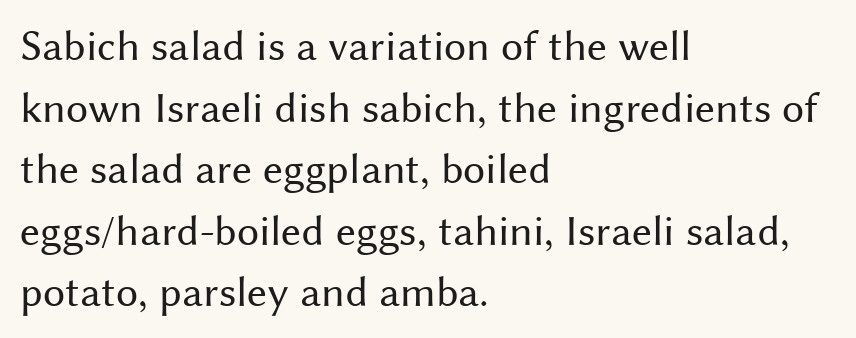
This reads as an unemphasized weight, regular at the heaviest. The characters display no serif detailing; their extremities are plain. One-word summary of the alignment: left. The specimen reads as upright at a glance. A typesetter would call this proportional, since set widths differ per character. Is the letter spacing exaggerated? No — it looks like the ordinary default.
